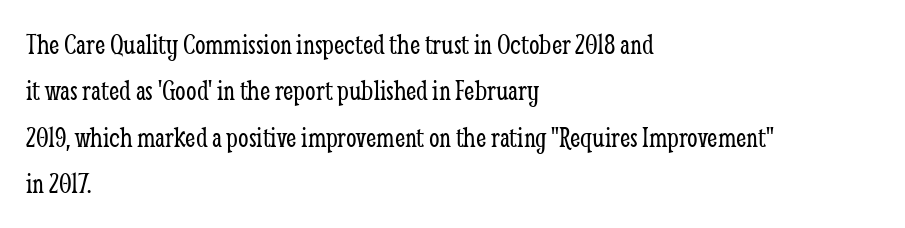
Q: Is the text bold? A: No.
Q: Is the text italic (slanted)? A: No, it is upright.
Q: Is the typeface a serif or a sans-serif typeface? A: Serif.
Q: Is the text underlined? A: No.
Q: How is the paragraph aligned? A: Left-aligned.
Q: Is the spacing between letters normal or unusually wide? A: Normal.
Q: Is the spacing between lines tight, normal or loose? A: Normal.
Q: Width (condensed, normal, or wide)? A: Condensed.
Q: Stroke contrast? A: Low.
Q: x-height? A: Medium.
Q: Monospaced? A: No.
